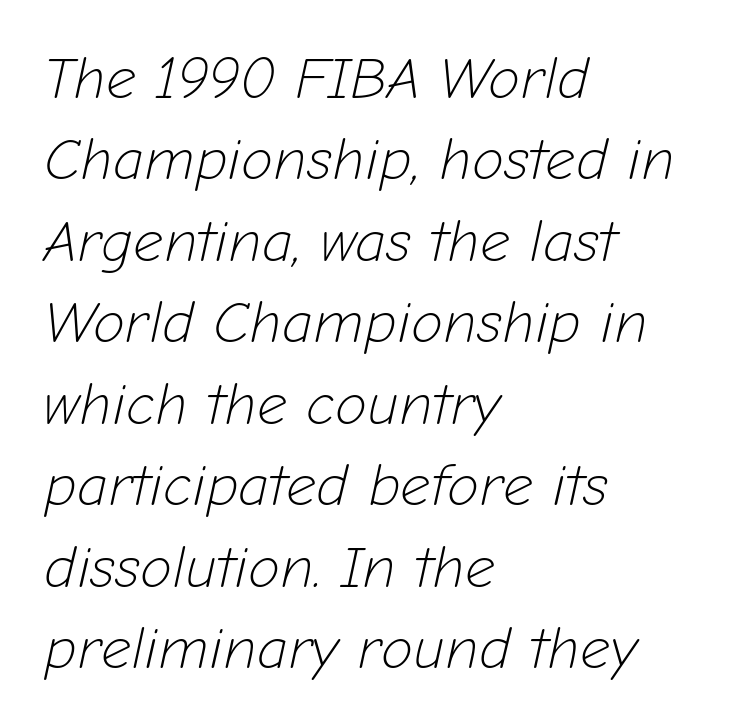
{"italic": "yes", "lean": "right", "slant_degrees": 12, "bold": "no", "weight": "light", "width": "normal", "stroke_contrast": "low", "x_height": "medium", "monospaced": "no", "underline": "no", "align": "left", "line_spacing": "normal", "line_spacing_ratio": 1.38, "letter_spacing": "normal", "letter_spacing_em": 0.0, "glyph_px": 59}
